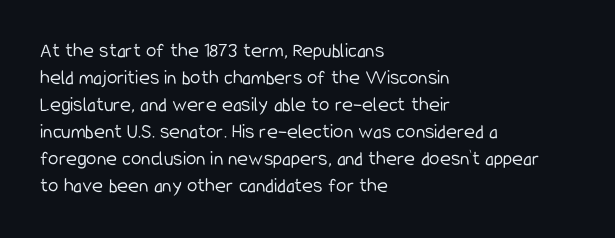
Q: Is the text bold? A: No.
Q: Is the text italic (slanted)? A: No, it is upright.
Q: Is the text underlined? A: No.
Q: How is the paragraph aligned? A: Left-aligned.
Q: Is the spacing between letters normal or unusually wide? A: Normal.
Q: Is the spacing between lines tight, normal or loose? A: Normal.
